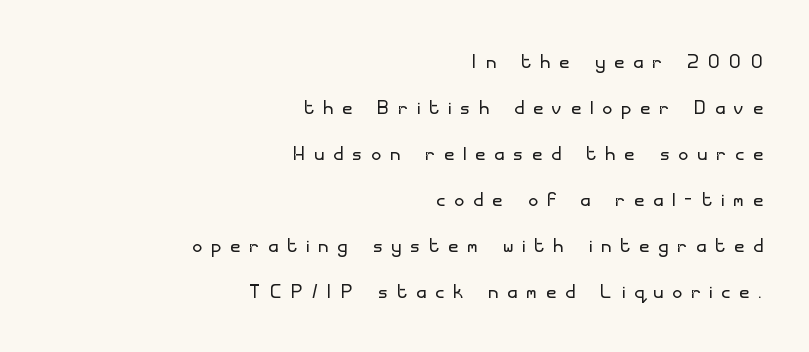
The image shows 26 px text type, upright; set right-aligned, line spacing 1.77x, unusually wide letter spacing (+0.37 em), not underlined.
